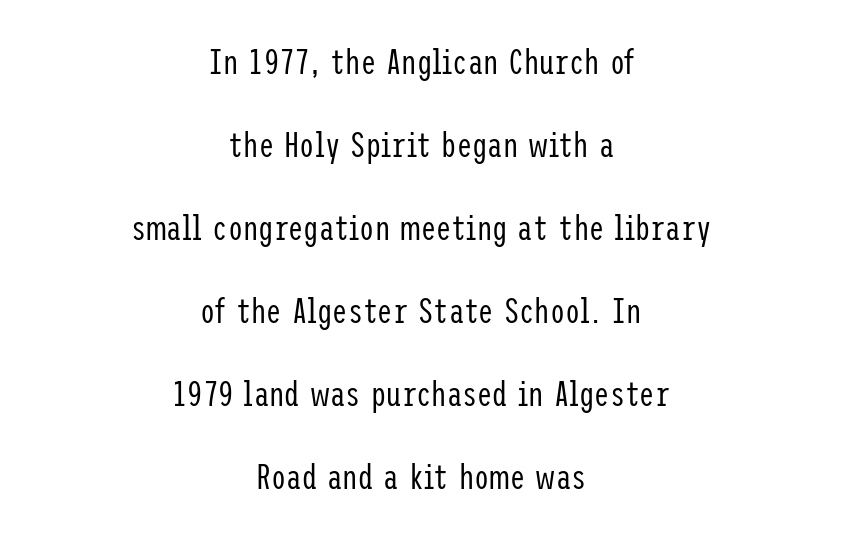
{"serif": "no", "italic": "no", "bold": "no", "weight": "regular", "width": "condensed", "stroke_contrast": "low", "x_height": "medium", "underline": "no", "align": "center", "line_spacing": "loose", "line_spacing_ratio": 2.44, "letter_spacing": "normal", "letter_spacing_em": 0.0, "glyph_px": 34}
